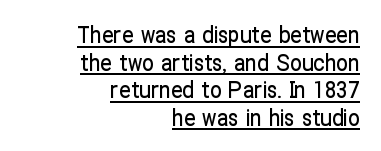
The image shows 23 px text type, upright; set right-aligned, line spacing 1.2x, normal letter spacing, underlined.
